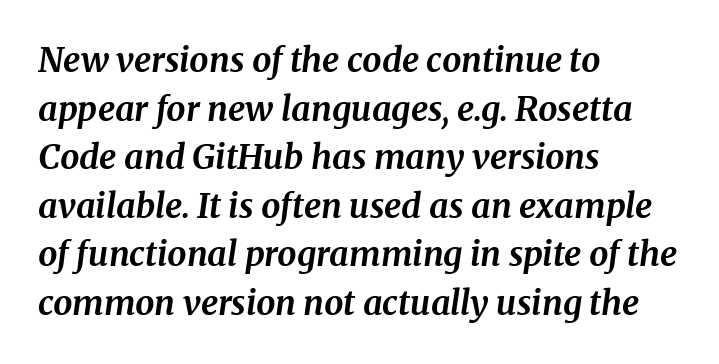
{"serif": "yes", "italic": "yes", "lean": "right", "slant_degrees": 8, "bold": "yes", "weight": "bold", "width": "normal", "stroke_contrast": "medium", "x_height": "medium", "monospaced": "no", "underline": "no", "align": "left", "line_spacing": "normal", "line_spacing_ratio": 1.43, "letter_spacing": "normal", "letter_spacing_em": 0.0, "glyph_px": 34}
